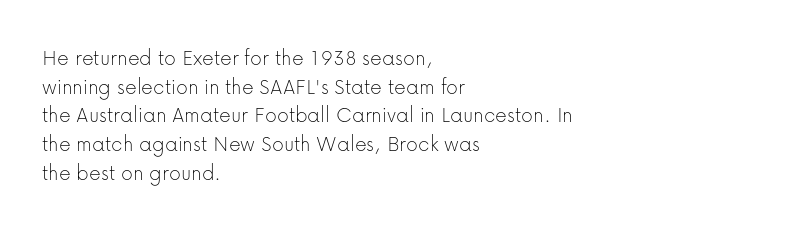
{"italic": "no", "bold": "no", "underline": "no", "align": "left", "line_spacing": "normal", "line_spacing_ratio": 1.25, "letter_spacing": "normal", "letter_spacing_em": 0.0, "glyph_px": 23}
